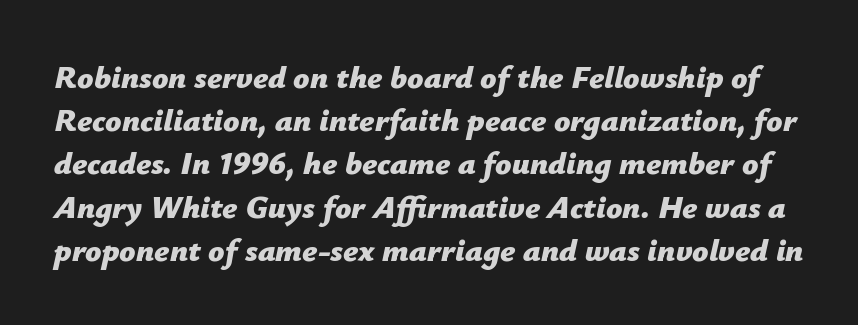
The image shows 32 px bold type, italic (leaning right); set normal line spacing (1.35x), normal letter spacing, not underlined; low stroke contrast and a medium x-height.
